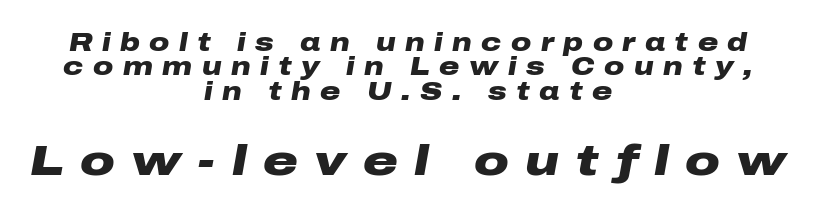
The image shows 43 px heavy, wide type, italic (leaning right); set centered, tight line spacing (0.98x), unusually wide letter spacing (+0.38 em), not underlined; the second (bottom) block is 1.72x larger; low stroke contrast and a medium x-height.
